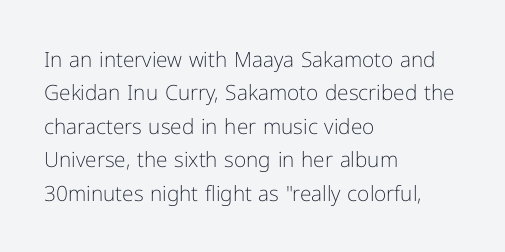
Q: Is the text bold? A: No.
Q: Is the text italic (slanted)? A: No, it is upright.
Q: Is the text underlined? A: No.
Q: How is the paragraph aligned? A: Left-aligned.
Q: Is the spacing between letters normal or unusually wide? A: Normal.
Q: Is the spacing between lines tight, normal or loose? A: Normal.
